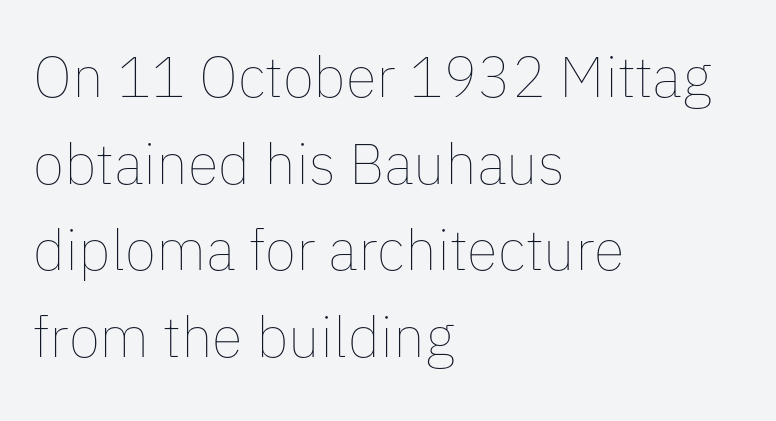
{"italic": "no", "bold": "no", "weight": "thin", "width": "normal", "stroke_contrast": "low", "x_height": "medium", "monospaced": "no", "underline": "no", "align": "left", "line_spacing": "normal", "line_spacing_ratio": 1.52, "letter_spacing": "normal", "letter_spacing_em": 0.0, "glyph_px": 57}
